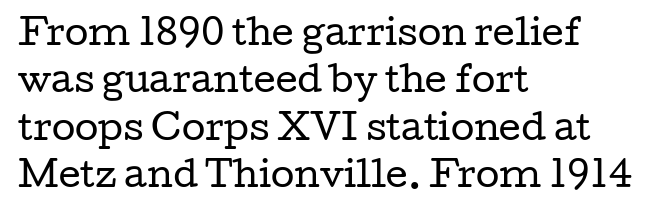
Q: Is the text bold? A: No.
Q: Is the text italic (slanted)? A: No, it is upright.
Q: Is the typeface a serif or a sans-serif typeface? A: Serif.
Q: Is the text underlined? A: No.
Q: How is the paragraph aligned? A: Left-aligned.
Q: Is the spacing between letters normal or unusually wide? A: Normal.
Q: Is the spacing between lines tight, normal or loose? A: Normal.
Q: Width (condensed, normal, or wide)? A: Wide.
Q: Stroke contrast? A: Low.
Q: x-height? A: Medium.
Q: Monospaced? A: No.
